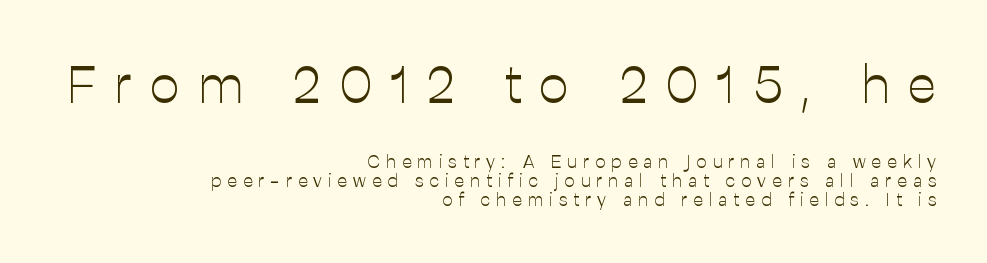
The image shows 53 px light sans-serif type, upright; set right-aligned, tight line spacing (1.06x), unusually wide letter spacing (+0.34 em), not underlined; the first (top) block is 2.94x larger; low stroke contrast and a medium x-height.
